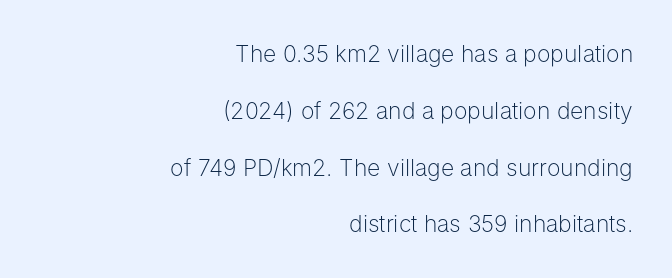
Honestly, the rows look like they've been pulled way apart. Inter-character spacing is left at the font's built-in metrics. Posture: vertical. This reads as an unemphasized weight, regular at the heaviest.
